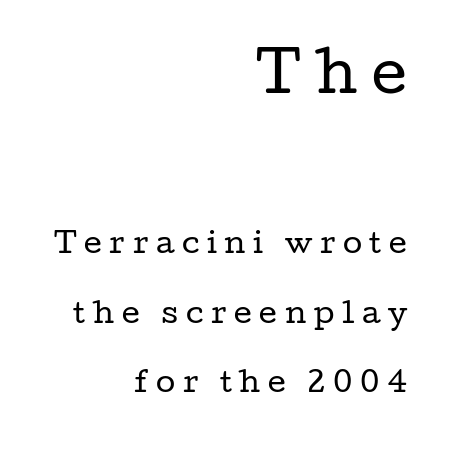
The image shows 55 px regular-weight, wide serif type, upright; set right-aligned, loose line spacing (2.49x), unusually wide letter spacing (+0.27 em), not underlined; the first (top) block is 1.96x larger; low stroke contrast and a medium x-height.
